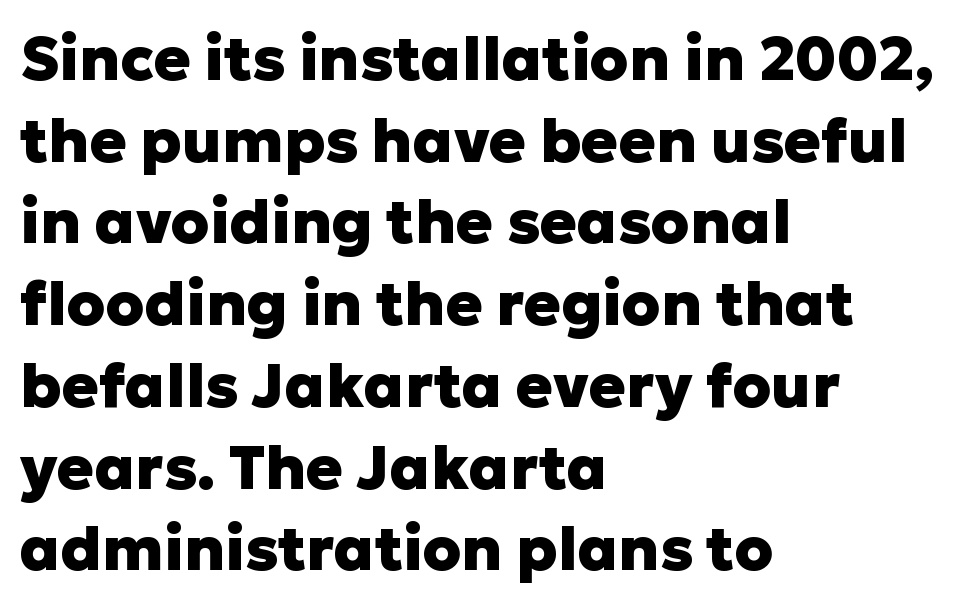
{"serif": "no", "italic": "no", "bold": "yes", "weight": "heavy", "width": "normal", "stroke_contrast": "low", "x_height": "medium", "monospaced": "no", "underline": "no", "align": "left", "line_spacing": "normal", "line_spacing_ratio": 1.34, "letter_spacing": "normal", "letter_spacing_em": 0.0, "glyph_px": 61}
